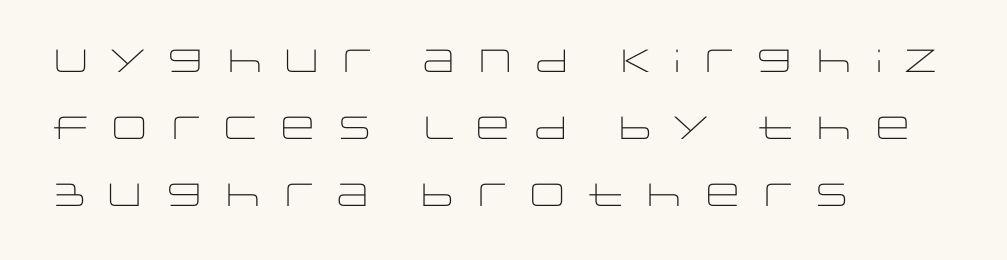
Q: Is the text bold? A: No.
Q: Is the text italic (slanted)? A: No, it is upright.
Q: Is the typeface a serif or a sans-serif typeface? A: Sans-serif.
Q: Is the text underlined? A: No.
Q: How is the paragraph aligned? A: Left-aligned.
Q: Is the spacing between letters normal or unusually wide? A: Unusually wide.
Q: Is the spacing between lines tight, normal or loose? A: Loose.
Q: Width (condensed, normal, or wide)? A: Wide.
Q: Stroke contrast? A: Low.
Q: x-height? A: Large.
Q: Monospaced? A: No.
